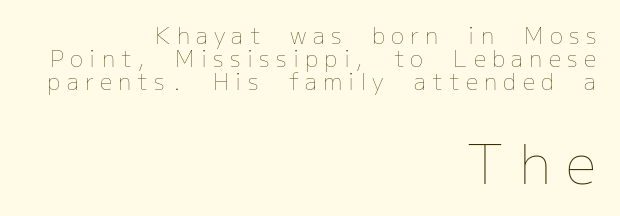
The image shows 54 px thin type, upright; set right-aligned, tight line spacing (1.05x), unusually wide letter spacing (+0.29 em), not underlined; the second (bottom) block is 2.45x larger; low stroke contrast and a medium x-height.
